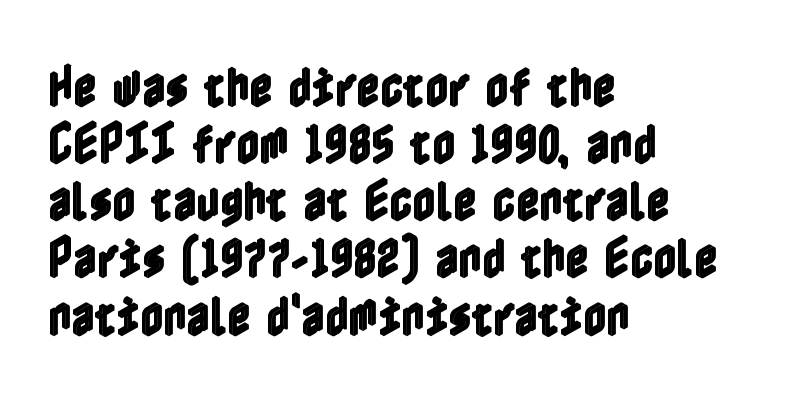
Whoever set this chose a conventional vertical rhythm. This rendering features lettering with no underline. The axis of the letterforms is exactly vertical. Honestly, the letter spacing is just normal — you wouldn't notice it. Reading down the block, your eye returns to a fixed left position each line.
